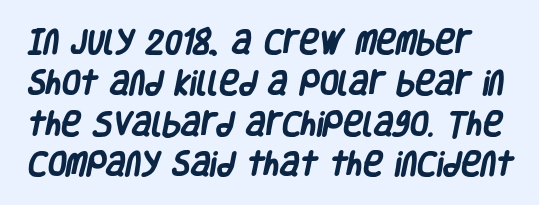
Each word holds together tightly as a unit, with standard inter-letter gaps. The zone under the glyphs is completely vacant. On the weight axis this lands at bold, roughly 700. Notice how descenders clear the ascenders below comfortably — that's standard leading.
